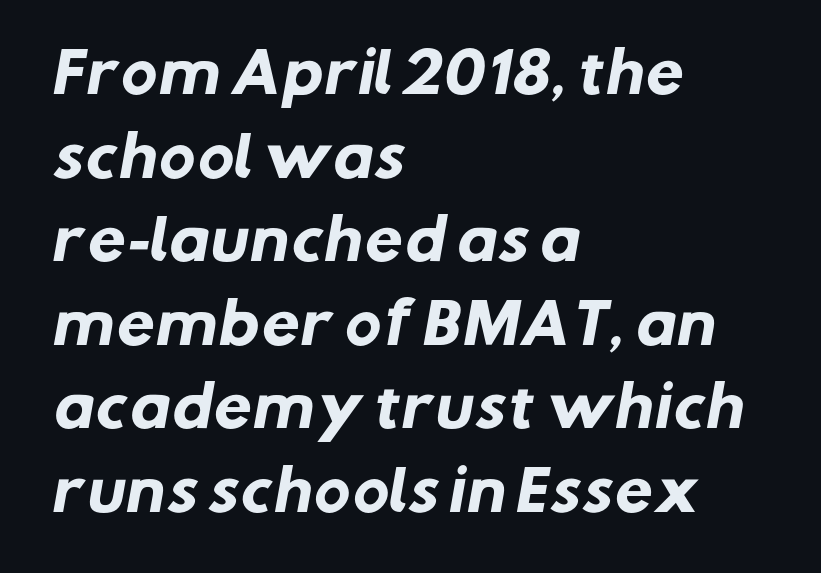
Q: Is the text bold? A: Yes.
Q: Is the typeface a serif or a sans-serif typeface? A: Sans-serif.
Q: Is the text underlined? A: No.
Q: How is the paragraph aligned? A: Left-aligned.
Q: Is the spacing between letters normal or unusually wide? A: Normal.
Q: Is the spacing between lines tight, normal or loose? A: Normal.
Q: Width (condensed, normal, or wide)? A: Normal.
Q: Stroke contrast? A: Low.
Q: x-height? A: Medium.
Q: Monospaced? A: No.
